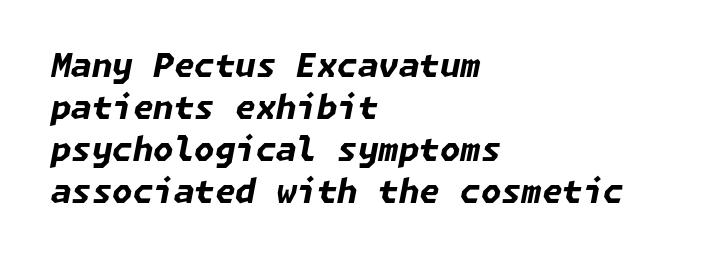
The image shows 33 px bold type, italic (leaning right); set left-aligned, normal line spacing (1.27x), normal letter spacing, not underlined; low stroke contrast and a medium x-height.
